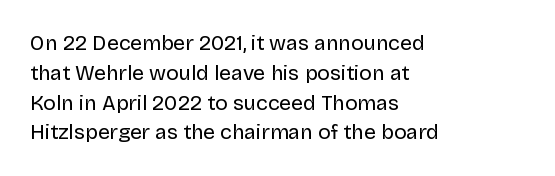
Q: Is the text bold? A: No.
Q: Is the text italic (slanted)? A: No, it is upright.
Q: Is the text underlined? A: No.
Q: How is the paragraph aligned? A: Left-aligned.
Q: Is the spacing between letters normal or unusually wide? A: Normal.
Q: Is the spacing between lines tight, normal or loose? A: Normal.
